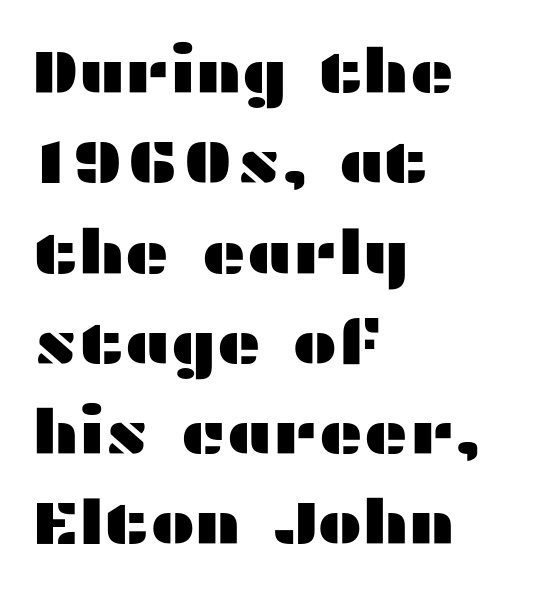
The image shows 61 px wide sans-serif type, upright; set left-aligned, normal line spacing (1.48x), normal letter spacing, not underlined; medium stroke contrast and a medium x-height.
